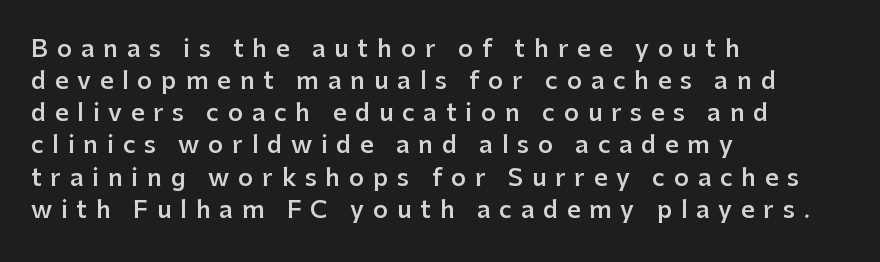
The image shows 24 px text type, upright; set left-aligned, normal line spacing (1.34x), unusually wide letter spacing (+0.36 em), not underlined.
